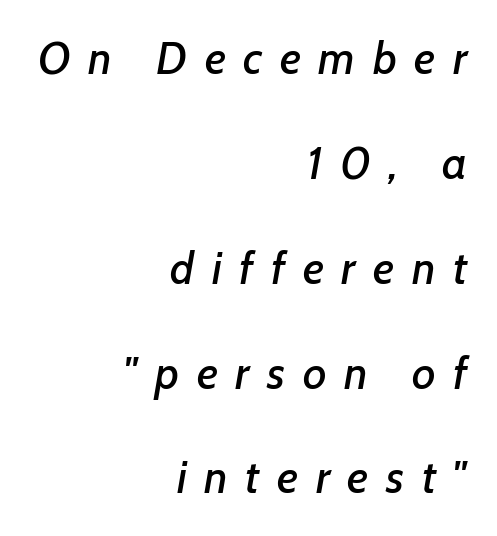
Q: Is the text italic (slanted)? A: Yes, it leans right by about 7 degrees.
Q: Is the text underlined? A: No.
Q: How is the paragraph aligned? A: Right-aligned.
Q: Is the spacing between letters normal or unusually wide? A: Unusually wide.
Q: Is the spacing between lines tight, normal or loose? A: Loose.
Q: Width (condensed, normal, or wide)? A: Normal.
Q: Stroke contrast? A: Low.
Q: x-height? A: Medium.
Q: Monospaced? A: No.
